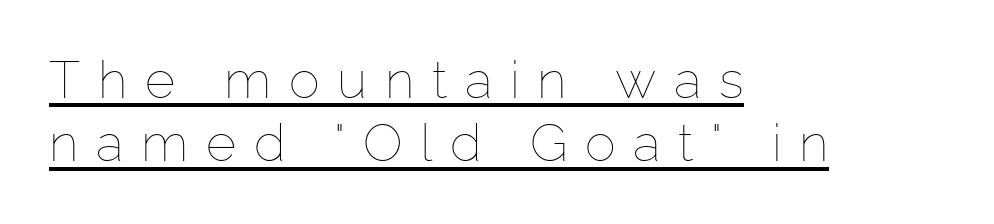
{"italic": "no", "bold": "no", "weight": "thin", "width": "normal", "stroke_contrast": "low", "x_height": "medium", "monospaced": "no", "underline": "yes", "align": "left", "line_spacing_ratio": 1.22, "letter_spacing": "wide", "letter_spacing_em": 0.34, "glyph_px": 52}
